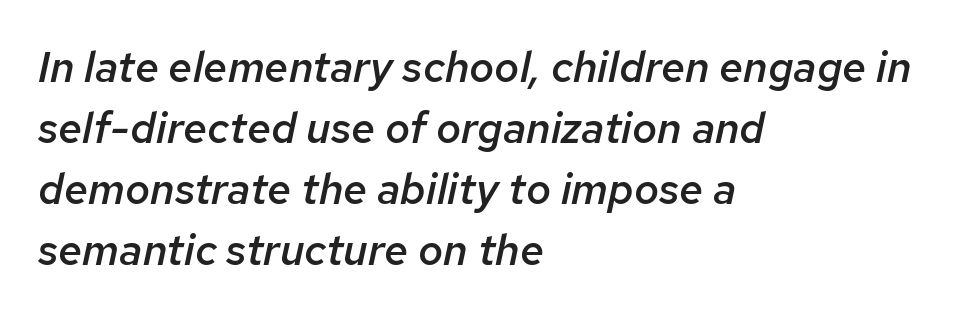
Q: Is the text bold? A: Semi-bold.
Q: Is the text italic (slanted)? A: Yes, it leans right by about 12 degrees.
Q: Is the text underlined? A: No.
Q: How is the paragraph aligned? A: Left-aligned.
Q: Is the spacing between letters normal or unusually wide? A: Normal.
Q: Is the spacing between lines tight, normal or loose? A: Normal.
Q: Width (condensed, normal, or wide)? A: Normal.
Q: Stroke contrast? A: Low.
Q: x-height? A: Medium.
Q: Monospaced? A: No.
